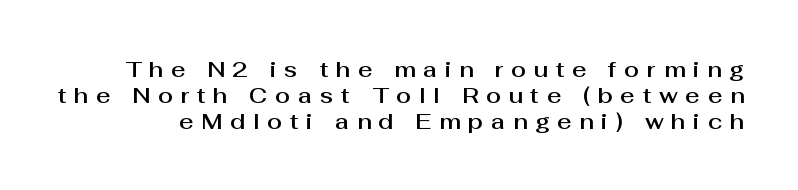
{"italic": "no", "underline": "no", "line_spacing_ratio": 1.18, "letter_spacing": "wide", "letter_spacing_em": 0.35, "glyph_px": 22}
